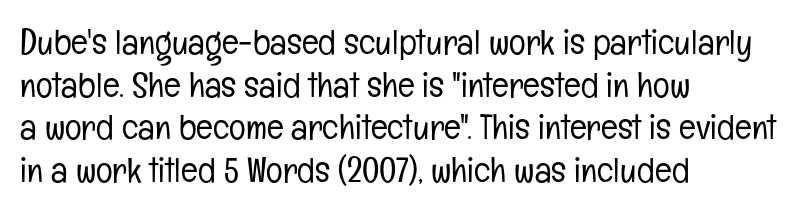
The letters look calm and open, with moderate or lighter stems. The string is rendered with underlining switched off. The lines are quadded left. Inter-character spacing is left at the font's built-in metrics. Rendered with straight, roman letterforms. Examine the stroke ends and you'll find no serifs.
